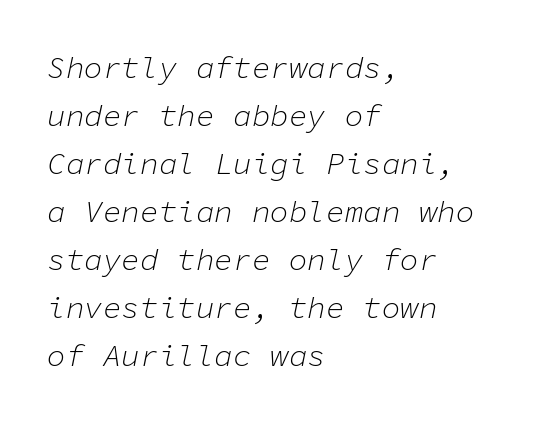
{"italic": "yes", "lean": "right", "slant_degrees": 11, "bold": "no", "weight": "light", "width": "normal", "stroke_contrast": "low", "x_height": "medium", "monospaced": "yes", "underline": "no", "align": "left", "line_spacing": "normal", "line_spacing_ratio": 1.55, "letter_spacing": "normal", "letter_spacing_em": 0.0, "glyph_px": 31}
